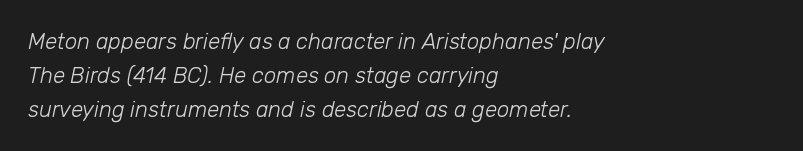
Q: Is the text bold? A: No.
Q: Is the text italic (slanted)? A: Yes, it leans right by about 12 degrees.
Q: Is the text underlined? A: No.
Q: How is the paragraph aligned? A: Left-aligned.
Q: Is the spacing between letters normal or unusually wide? A: Normal.
Q: Is the spacing between lines tight, normal or loose? A: Normal.
